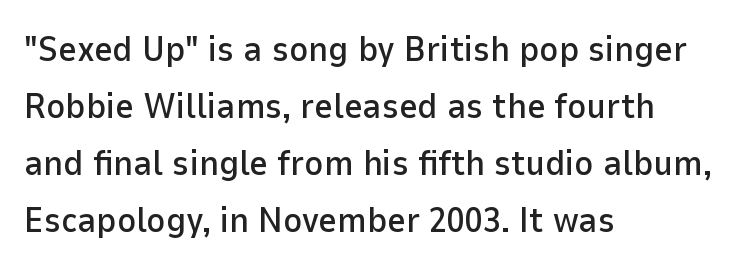
The image shows 36 px sans-serif type, upright; set left-aligned, normal line spacing (1.58x), normal letter spacing, not underlined; low stroke contrast and a medium x-height.
